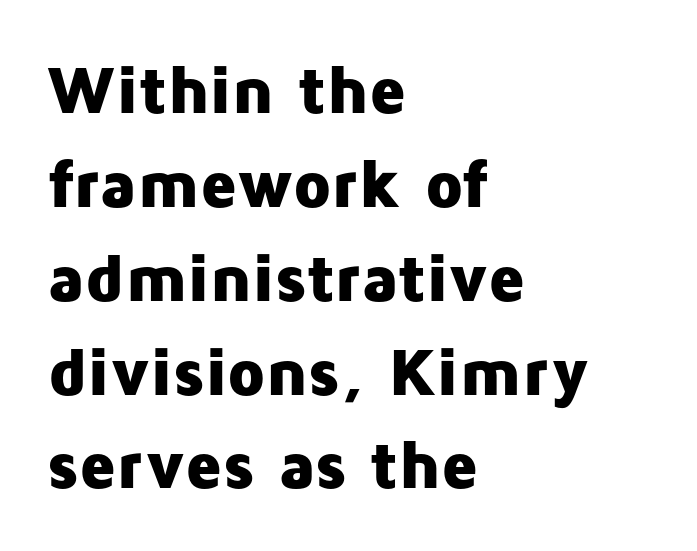
Q: Is the text bold? A: Yes.
Q: Is the text italic (slanted)? A: No, it is upright.
Q: Is the typeface a serif or a sans-serif typeface? A: Sans-serif.
Q: Is the text underlined? A: No.
Q: How is the paragraph aligned? A: Left-aligned.
Q: Is the spacing between letters normal or unusually wide? A: Normal.
Q: Is the spacing between lines tight, normal or loose? A: Normal.
Q: Width (condensed, normal, or wide)? A: Normal.
Q: Stroke contrast? A: Low.
Q: x-height? A: Medium.
Q: Monospaced? A: No.
